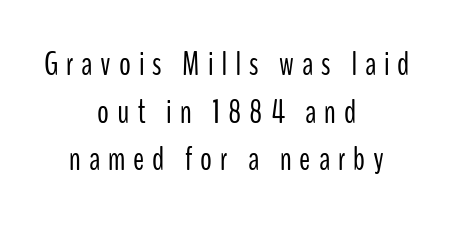
{"serif": "no", "italic": "no", "bold": "no", "weight": "light", "width": "condensed", "stroke_contrast": "low", "x_height": "medium", "monospaced": "no", "underline": "no", "align": "center", "line_spacing": "normal", "line_spacing_ratio": 1.44, "letter_spacing": "wide", "letter_spacing_em": 0.24, "glyph_px": 33}
